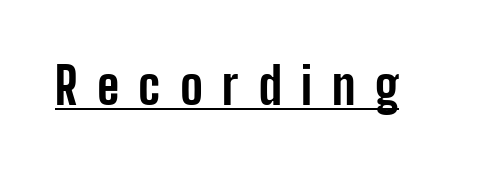
Caption: bold face, heavy strokes. The passage shown is typeset with a sans-serif family. Here the designer chose a conventional face with non-uniform glyph widths. Here the glyphs are tracked loosely, breaking word shapes into spaced letters. What decoration does the sample have? An underline. You can tell it's not italic because the verticals are truly vertical.
